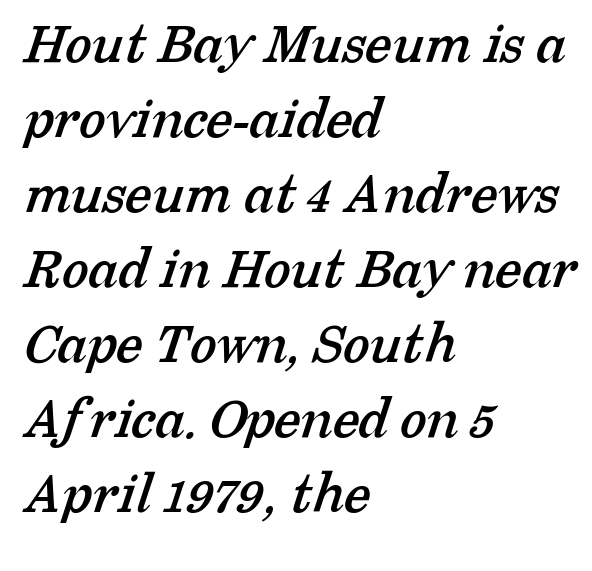
{"serif": "yes", "width": "normal", "stroke_contrast": "low", "x_height": "medium", "monospaced": "no", "underline": "no", "align": "left", "line_spacing_ratio": 1.23, "letter_spacing": "normal", "letter_spacing_em": 0.0, "glyph_px": 61}
